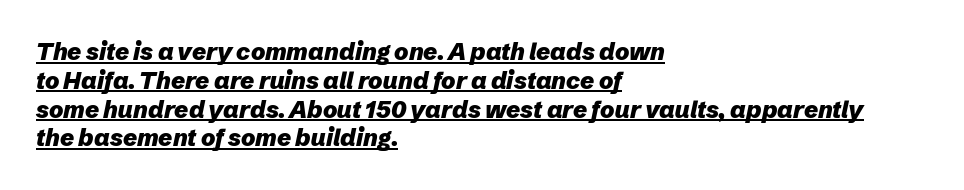
Q: Is the text bold? A: Yes.
Q: Is the text italic (slanted)? A: Yes, it leans right by about 12 degrees.
Q: Is the text underlined? A: Yes.
Q: How is the paragraph aligned? A: Left-aligned.
Q: Is the spacing between letters normal or unusually wide? A: Normal.
